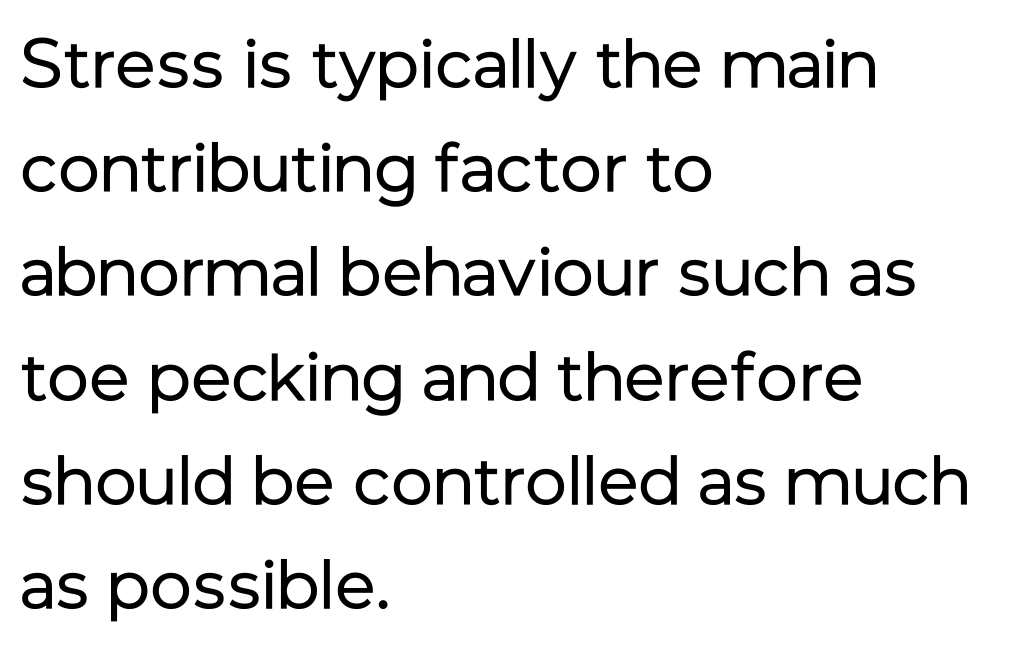
You can tell it's not italic because the verticals are truly vertical. The space between consecutive lines is moderate. The string is rendered with underlining switched off. Examine the stroke ends and you'll find no serifs. On a weight scale, this lands at 450 or below. Spacing verdict: proportional, widths tailored to each character.
